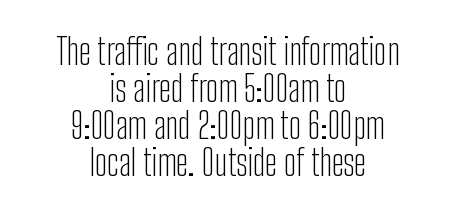
The image shows 36 px light, condensed sans-serif type, upright; set centered, tight line spacing (1.03x), normal letter spacing, not underlined; low stroke contrast and a medium x-height.
